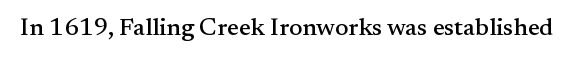
{"italic": "no", "underline": "no", "letter_spacing": "normal", "letter_spacing_em": 0.0, "glyph_px": 25}
